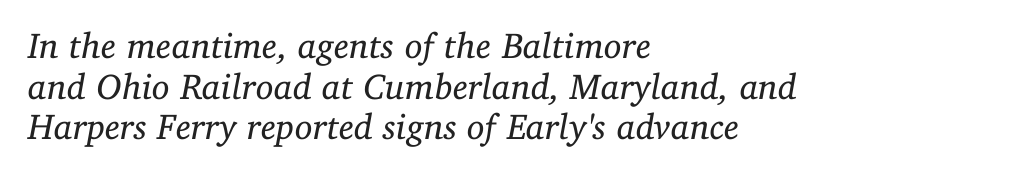
Is the type heavy? It reads as light-to-regular instead. I'd call this a serif setting — the letters wear small feet. Honestly, the letter spacing is just normal — you wouldn't notice it. The passage shown is typed in a proportional face where columns would drift. These lines stack with their left ends in a neat column. The rendering applies a slant to the glyphs.
